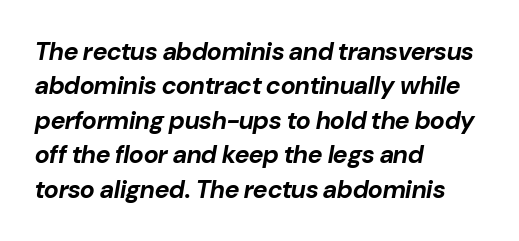
The image shows 25 px bold type, italic (leaning right); set left-aligned, normal line spacing (1.38x), normal letter spacing, not underlined.
